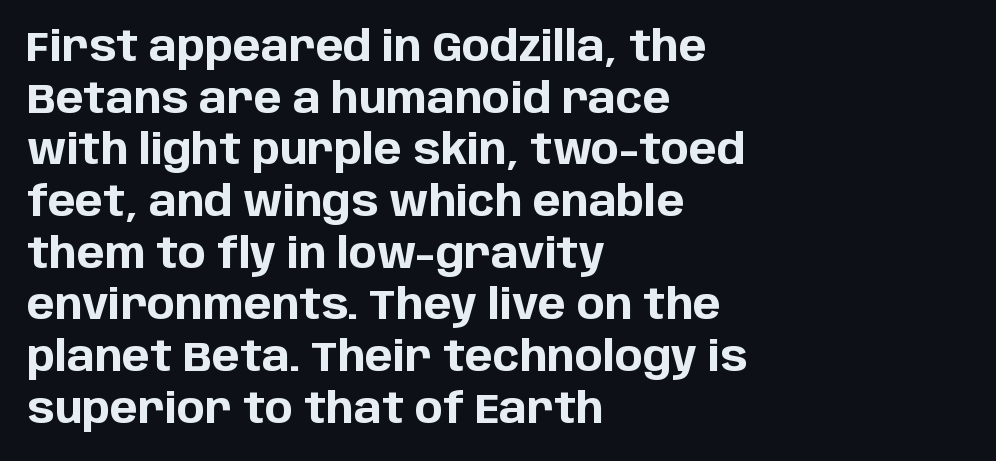
{"serif": "no", "italic": "no", "bold": "yes", "weight": "bold", "width": "normal", "stroke_contrast": "low", "x_height": "large", "monospaced": "no", "underline": "no", "align": "left", "line_spacing_ratio": 1.23, "letter_spacing": "normal", "letter_spacing_em": 0.0, "glyph_px": 42}
